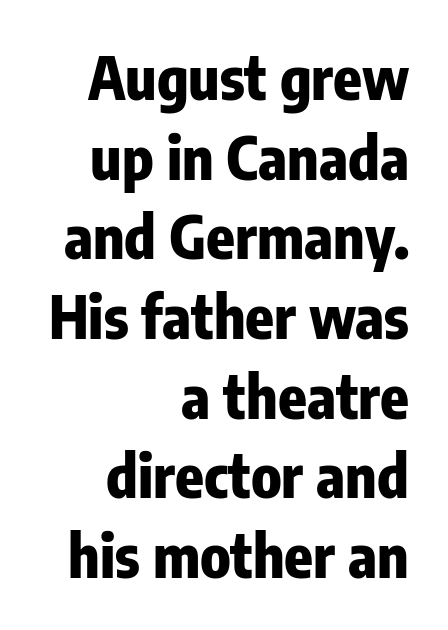
In terms of posture, this sample is upright. The type is set solid horizontally, with unmodified tracking. This rendering features lettering with no underline. What weight is shown? A full bold with thick strokes.
